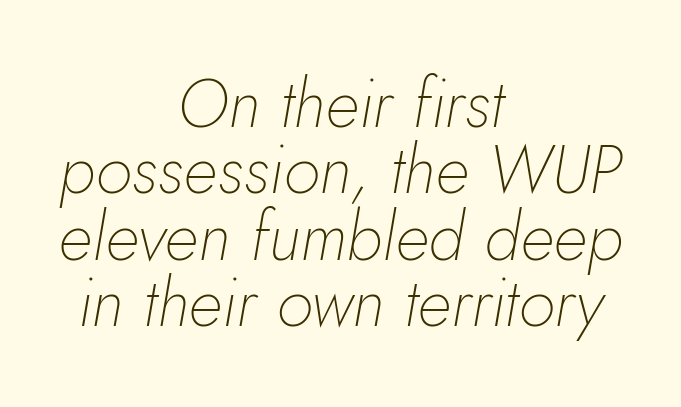
Q: Is the text bold? A: No.
Q: Is the text italic (slanted)? A: Yes, it leans right by about 5 degrees.
Q: Is the text underlined? A: No.
Q: How is the paragraph aligned? A: Centered.
Q: Is the spacing between letters normal or unusually wide? A: Normal.
Q: Is the spacing between lines tight, normal or loose? A: Tight.
Q: Width (condensed, normal, or wide)? A: Normal.
Q: Stroke contrast? A: Low.
Q: x-height? A: Small.
Q: Monospaced? A: No.
